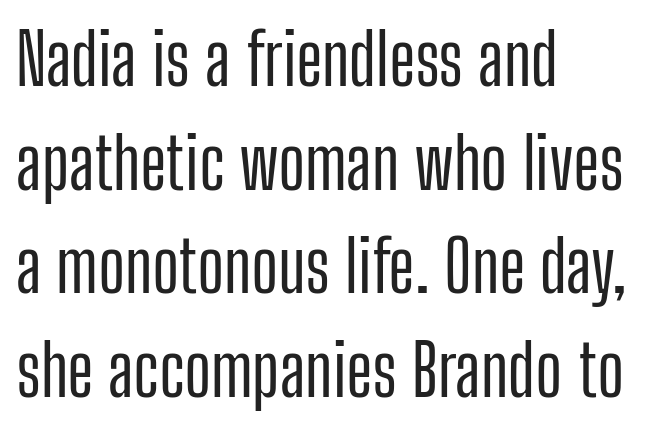
{"serif": "no", "italic": "no", "width": "condensed", "stroke_contrast": "low", "x_height": "medium", "monospaced": "no", "underline": "no", "align": "left", "line_spacing": "normal", "line_spacing_ratio": 1.46, "letter_spacing": "normal", "letter_spacing_em": 0.0, "glyph_px": 71}
